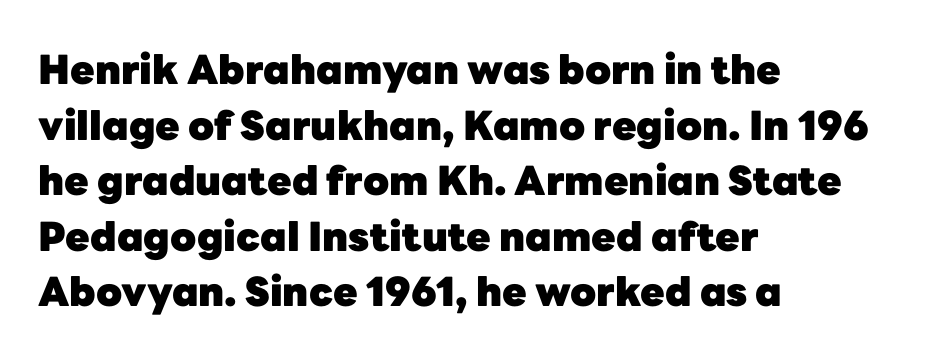
{"serif": "no", "italic": "no", "bold": "yes", "weight": "heavy", "width": "normal", "stroke_contrast": "low", "x_height": "medium", "monospaced": "no", "underline": "no", "align": "left", "line_spacing": "normal", "line_spacing_ratio": 1.39, "letter_spacing": "normal", "letter_spacing_em": 0.0, "glyph_px": 40}
